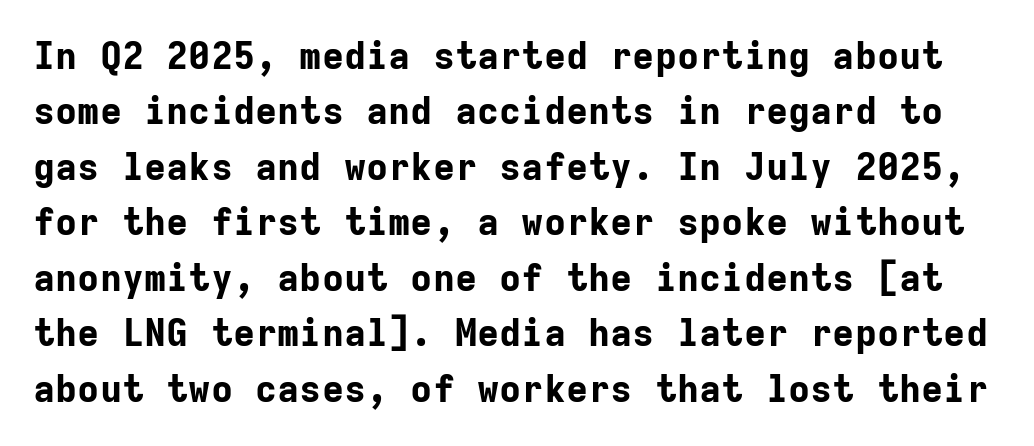
Notice how descenders clear the ascenders below comfortably — that's standard leading. The tracking reads as untouched default to a designer's eye. Every letter is thick-stroked: bold, no question. Each row of text sits above clean, open space.
